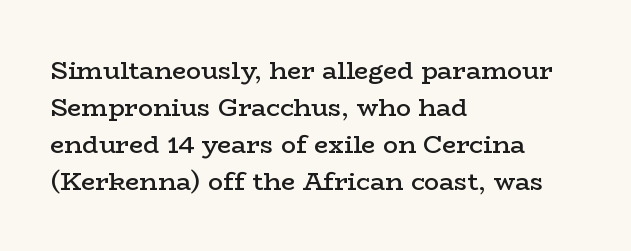
Posture: upright roman. The string is rendered with underlining switched off. Layout note: lines flush left. The line texture is even and compact thanks to regular tracking.
